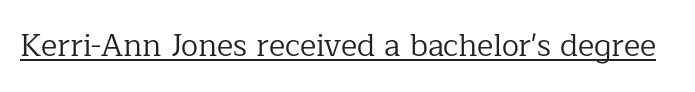
Q: Is the text bold? A: No.
Q: Is the text italic (slanted)? A: No, it is upright.
Q: Is the typeface a serif or a sans-serif typeface? A: Serif.
Q: Is the text underlined? A: Yes.
Q: Is the spacing between letters normal or unusually wide? A: Normal.
Q: Width (condensed, normal, or wide)? A: Normal.
Q: Stroke contrast? A: Low.
Q: x-height? A: Medium.
Q: Monospaced? A: No.
